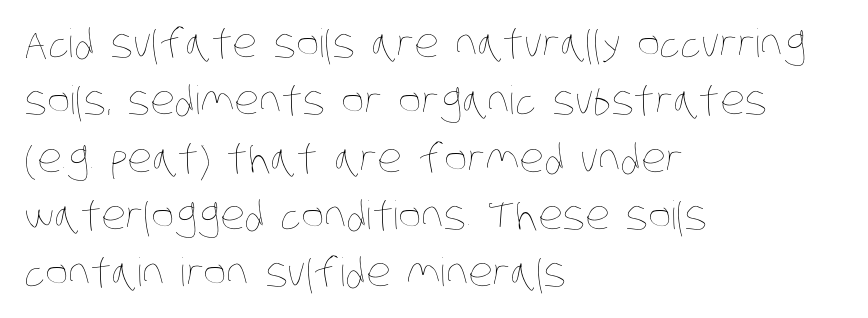
The image shows 39 px thin, condensed type; set left-aligned, normal line spacing (1.47x), normal letter spacing, not underlined; low stroke contrast and a large x-height.
